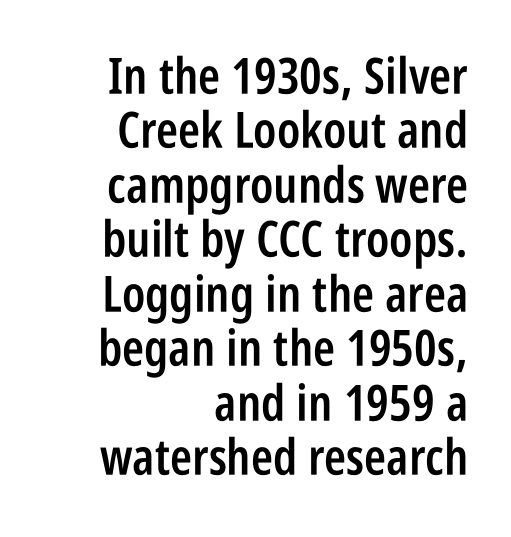
{"serif": "no", "italic": "no", "bold": "semi", "weight": "semibold", "width": "condensed", "stroke_contrast": "low", "x_height": "large", "monospaced": "no", "underline": "no", "align": "right", "line_spacing": "tight", "line_spacing_ratio": 1.09, "letter_spacing": "normal", "letter_spacing_em": 0.0, "glyph_px": 50}
